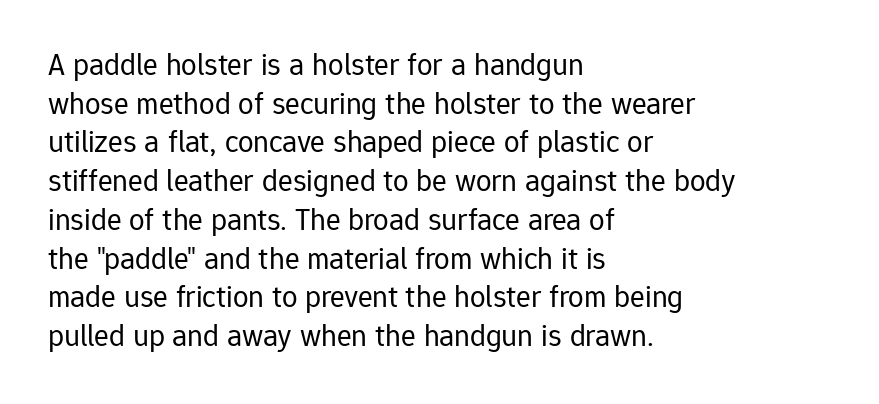
The image shows 31 px regular-weight sans-serif type, upright; set left-aligned, normal line spacing (1.25x), normal letter spacing, not underlined; low stroke contrast and a medium x-height.
